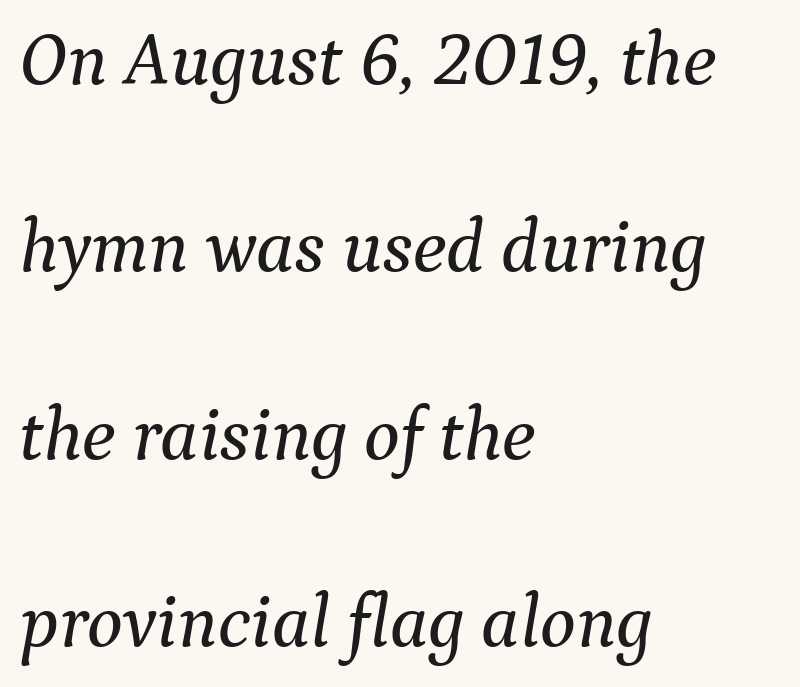
The image shows 75 px serif type, italic (leaning right); set left-aligned, loose line spacing (2.5x), normal letter spacing, not underlined; medium stroke contrast and a medium x-height.
